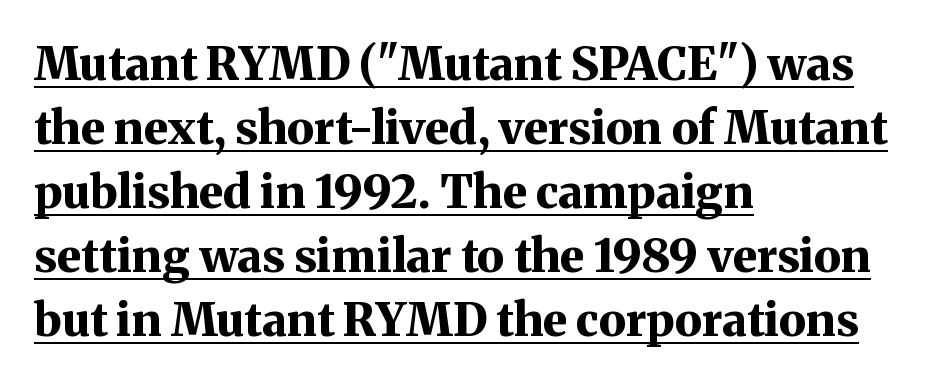
The image shows 46 px bold serif type, upright; set left-aligned, normal line spacing (1.39x), normal letter spacing, underlined; medium stroke contrast and a medium x-height.
